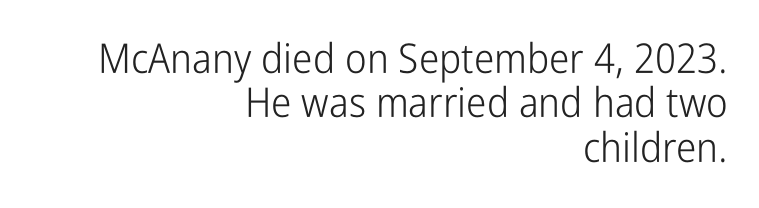
Q: Is the text bold? A: No.
Q: Is the text italic (slanted)? A: No, it is upright.
Q: Is the typeface a serif or a sans-serif typeface? A: Sans-serif.
Q: Is the text underlined? A: No.
Q: How is the paragraph aligned? A: Right-aligned.
Q: Is the spacing between letters normal or unusually wide? A: Normal.
Q: Is the spacing between lines tight, normal or loose? A: Tight.
Q: Width (condensed, normal, or wide)? A: Condensed.
Q: Stroke contrast? A: Low.
Q: x-height? A: Medium.
Q: Monospaced? A: No.
